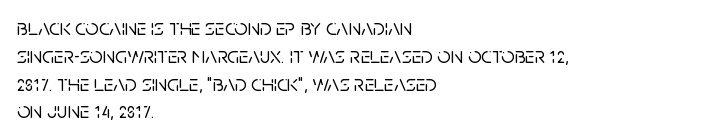
Here the glyphs are tracked normally, forming tight word shapes. The specimen omits any rule beneath the text block's lines. Vertical strokes here are truly vertical. The lines in this sample share a left origin and differ only in where they stop.
